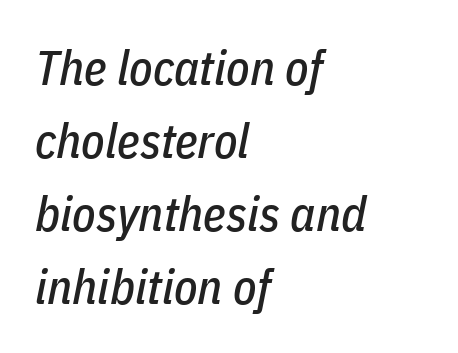
Q: Is the text italic (slanted)? A: Yes, it leans right by about 11 degrees.
Q: Is the text underlined? A: No.
Q: How is the paragraph aligned? A: Left-aligned.
Q: Is the spacing between letters normal or unusually wide? A: Normal.
Q: Is the spacing between lines tight, normal or loose? A: Normal.
Q: Width (condensed, normal, or wide)? A: Condensed.
Q: Stroke contrast? A: Low.
Q: x-height? A: Medium.
Q: Monospaced? A: No.
